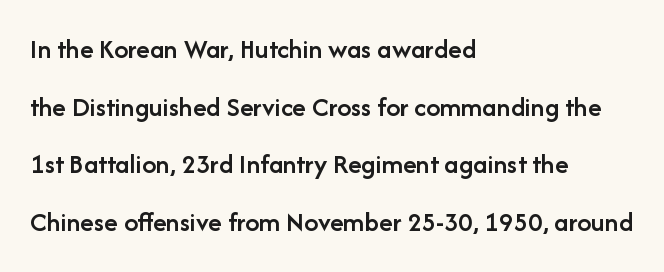
{"serif": "no", "italic": "no", "bold": "semi", "weight": "semibold", "width": "normal", "stroke_contrast": "low", "x_height": "medium", "monospaced": "no", "underline": "no", "align": "left", "line_spacing": "loose", "line_spacing_ratio": 2.06, "letter_spacing": "normal", "letter_spacing_em": 0.0, "glyph_px": 28}
